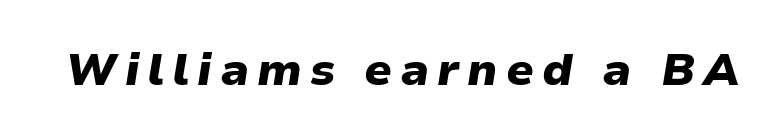
{"italic": "yes", "lean": "right", "slant_degrees": 9, "bold": "yes", "weight": "heavy", "width": "normal", "stroke_contrast": "low", "x_height": "medium", "monospaced": "no", "underline": "no", "glyph_px": 45}
